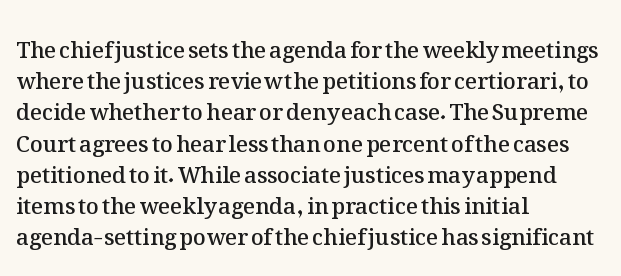
This is moderately heavy type, rendered in semibold. No extra tracking has been applied to these lines. Alignment: flush left. Leading matches the norm, producing a regular column.
